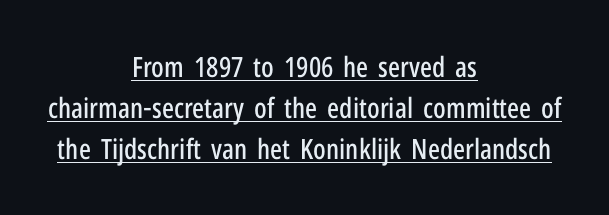
The image shows 28 px condensed sans-serif type, upright; set centered, normal line spacing (1.46x), normal letter spacing, underlined; low stroke contrast and a medium x-height.
